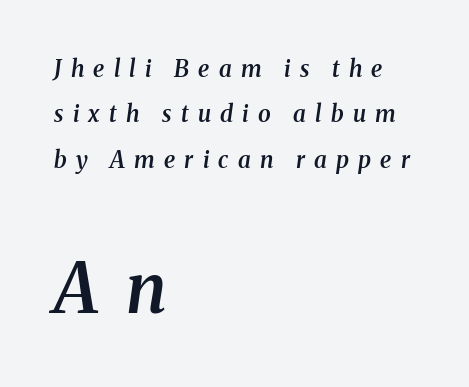
Q: Is the text bold? A: Semi-bold.
Q: Is the text italic (slanted)? A: Yes, it leans right by about 8 degrees.
Q: Is the typeface a serif or a sans-serif typeface? A: Serif.
Q: Is the text underlined? A: No.
Q: How is the paragraph aligned? A: Left-aligned.
Q: Is the spacing between letters normal or unusually wide? A: Unusually wide.
Q: Is the spacing between lines tight, normal or loose? A: Loose.
Q: Which block of text is set in a larger size, the first (top) or the second (bottom)? A: The second (bottom) one.
Q: Width (condensed, normal, or wide)? A: Normal.
Q: Stroke contrast? A: Medium.
Q: x-height? A: Medium.
Q: Monospaced? A: No.
